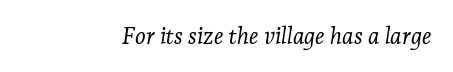
{"italic": "yes", "lean": "right", "slant_degrees": 7, "bold": "no", "underline": "no", "letter_spacing": "normal", "letter_spacing_em": 0.0, "glyph_px": 23}
